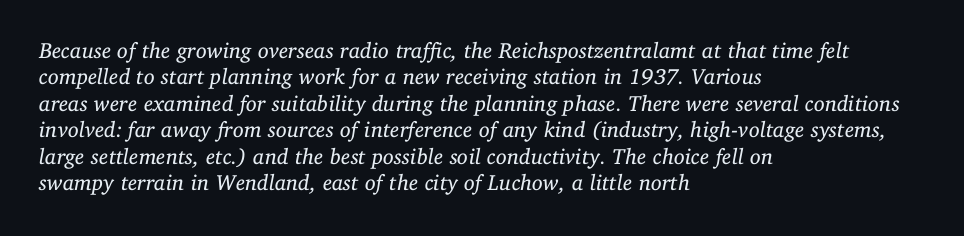
The image shows 22 px text type, italic (leaning right); set left-aligned, line spacing 1.2x, normal letter spacing, not underlined.
